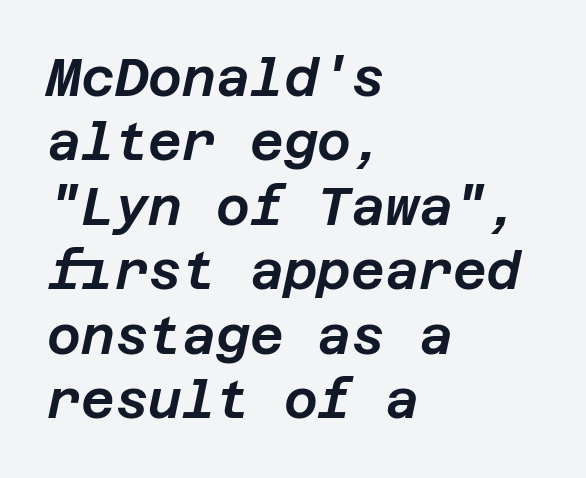
Q: Is the text italic (slanted)? A: Yes, it leans right by about 12 degrees.
Q: Is the text underlined? A: No.
Q: How is the paragraph aligned? A: Left-aligned.
Q: Is the spacing between letters normal or unusually wide? A: Normal.
Q: Width (condensed, normal, or wide)? A: Normal.
Q: Stroke contrast? A: Low.
Q: x-height? A: Large.
